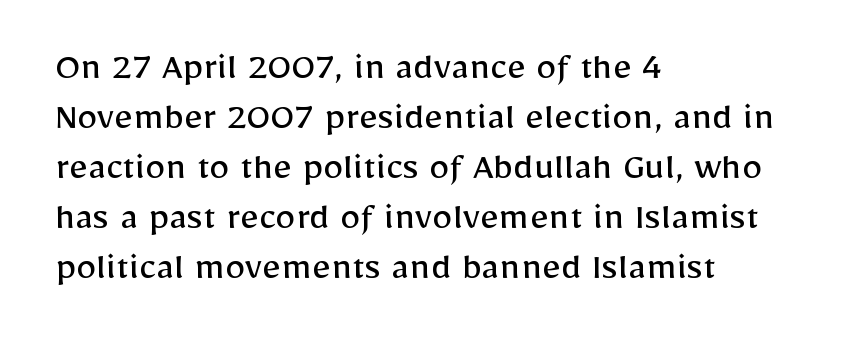
Stroke terminals: plain, sans-serif. Unlike italic type, these characters show no tilt at all. Weight class: somewhere from thin through regular. Character widths vary here, with narrow letters taking less room than wide ones.
